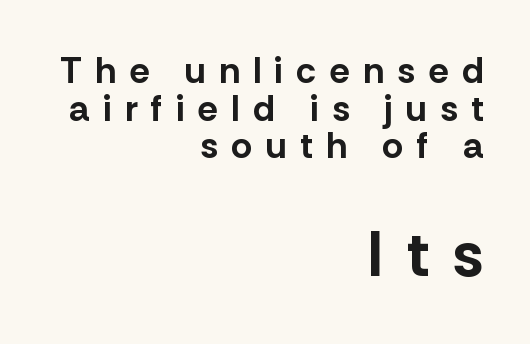
In terms of weight, the rendering is a true, heavy bold. Which margin do the lines hug? The right one — the left edge is uneven. Stroke terminals: plain, sans-serif. The block sitting lower on the canvas is the one with enlarged characters.
